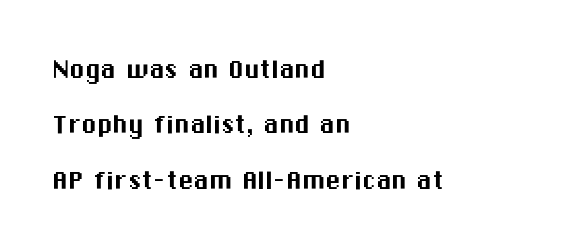
Style check: upright. Lines of text with bare space underneath. No feet cap the strokes, marking this as sans-serif type. Spacing verdict: proportional, widths tailored to each character.
